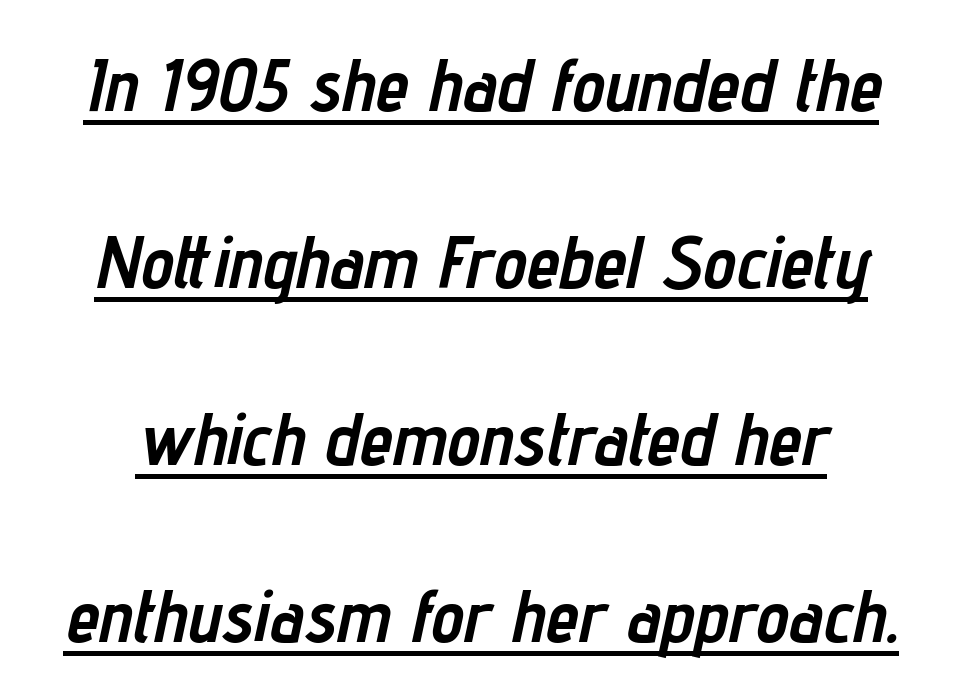
Q: Is the text bold? A: Yes.
Q: Is the text italic (slanted)? A: Yes, it leans right by about 12 degrees.
Q: Is the text underlined? A: Yes.
Q: Is the spacing between letters normal or unusually wide? A: Normal.
Q: Is the spacing between lines tight, normal or loose? A: Loose.
Q: Width (condensed, normal, or wide)? A: Condensed.
Q: Stroke contrast? A: Low.
Q: x-height? A: Medium.
Q: Monospaced? A: No.
